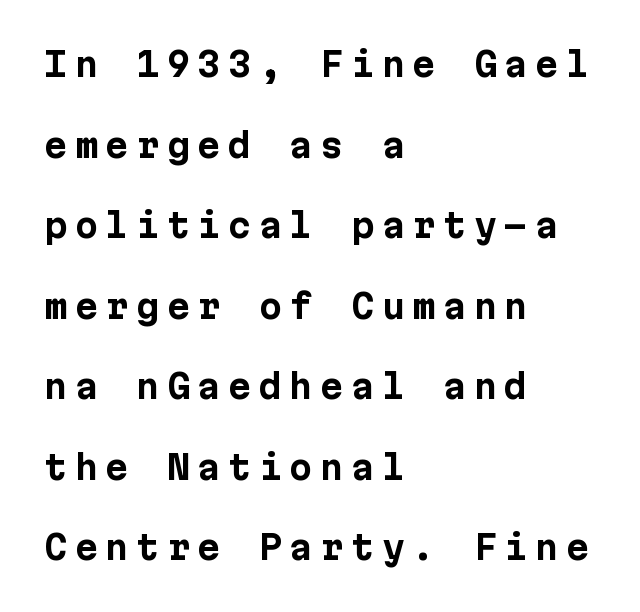
Q: Is the text bold? A: Yes.
Q: Is the text italic (slanted)? A: No, it is upright.
Q: Is the typeface a serif or a sans-serif typeface? A: Sans-serif.
Q: Is the text underlined? A: No.
Q: How is the paragraph aligned? A: Left-aligned.
Q: Is the spacing between letters normal or unusually wide? A: Unusually wide.
Q: Is the spacing between lines tight, normal or loose? A: Loose.
Q: Width (condensed, normal, or wide)? A: Normal.
Q: Stroke contrast? A: Low.
Q: x-height? A: Medium.
